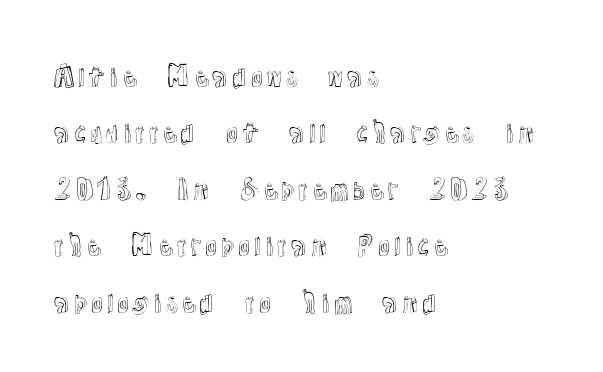
{"italic": "no", "underline": "no", "align": "left", "line_spacing": "loose", "line_spacing_ratio": 2.09, "letter_spacing": "normal", "letter_spacing_em": 0.0, "glyph_px": 27}
